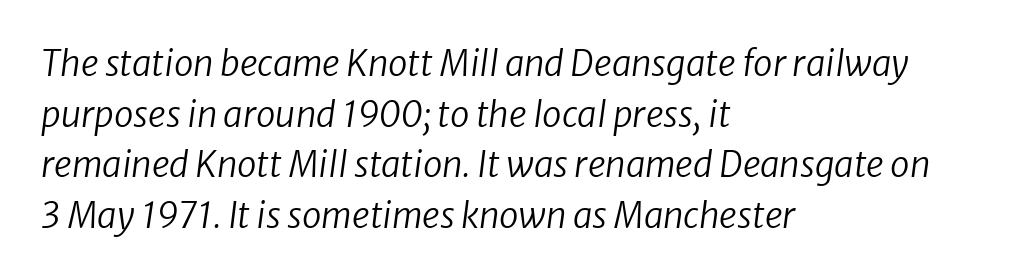
Descenders are the only things crossing below the line. Observe the ordinary spacing: letters are neighbours, not strangers. Reading down the column, the eye jumps a familiar distance to each next line. Unlike a traditional serif, this face leaves its strokes unadorned. These lines stack with their left ends in a neat column. Proportional: the letters do not fall into vertical columns.
